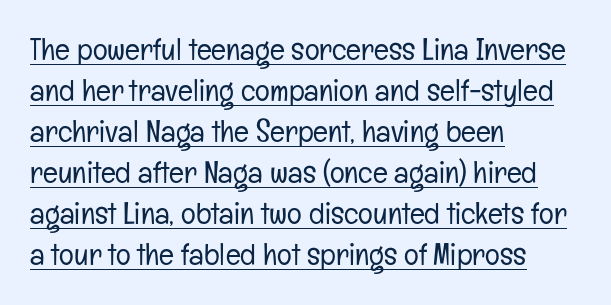
I'd call this a sans setting — the letters go barefoot. This sample carries an underscore along the baseline area. The vertical gap from one line to the next is medium. Each letter keeps its own natural width here, so spacing adapts to shape. These lines are set flush left with a ragged right edge. Students, note that the glyphs here touch the page at normal intervals.
